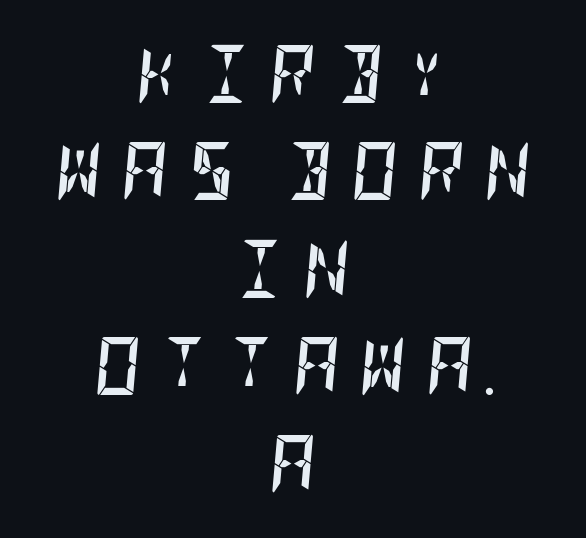
The image shows 58 px semibold, condensed type, italic (leaning right); set centered, normal line spacing (1.68x), unusually wide letter spacing (+0.33 em), not underlined; low stroke contrast and a large x-height.
